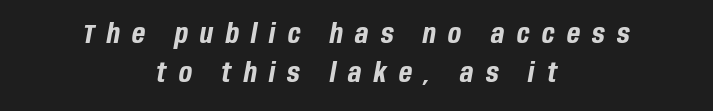
{"italic": "yes", "lean": "right", "slant_degrees": 10, "bold": "yes", "underline": "no", "align": "center", "line_spacing": "normal", "line_spacing_ratio": 1.45, "letter_spacing": "wide", "letter_spacing_em": 0.46, "glyph_px": 27}
